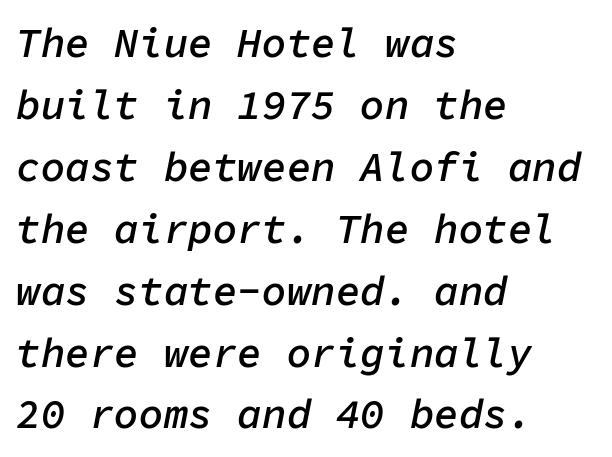
Q: Is the text bold? A: Semi-bold.
Q: Is the text italic (slanted)? A: Yes, it leans right by about 11 degrees.
Q: Is the text underlined? A: No.
Q: How is the paragraph aligned? A: Left-aligned.
Q: Is the spacing between letters normal or unusually wide? A: Normal.
Q: Is the spacing between lines tight, normal or loose? A: Normal.
Q: Width (condensed, normal, or wide)? A: Normal.
Q: Stroke contrast? A: Low.
Q: x-height? A: Medium.
Q: Monospaced? A: Yes.
